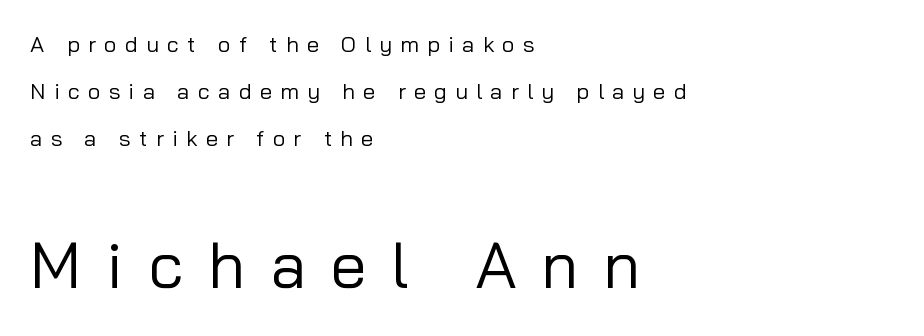
You get the small type first, then a jump to larger type. A great deal of white space separates one row of letters from the next. Note the varied advance widths — an 'i' is clearly narrower than an 'm'. The lettering stays uniformly vertical, giving the passage a roman look.
